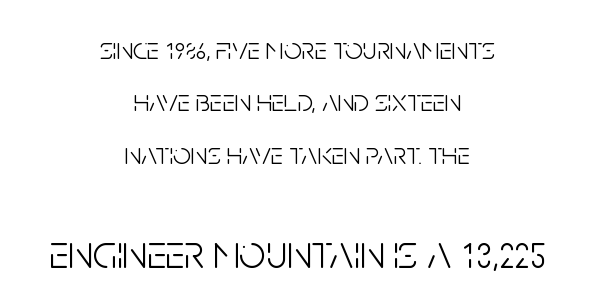
Is the letter spacing exaggerated? No — it looks like the ordinary default. Just letters on the line, the space beneath them empty. Think of a printed novel: that variable character pitch is what you see here. In terms of posture, this sample is upright. Weight: in the light-to-regular range. Notice how the passage keeps no hard edge, just a central spine.
